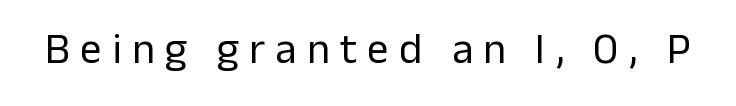
Q: Is the text bold? A: No.
Q: Is the text italic (slanted)? A: No, it is upright.
Q: Is the typeface a serif or a sans-serif typeface? A: Sans-serif.
Q: Is the text underlined? A: No.
Q: Is the spacing between letters normal or unusually wide? A: Unusually wide.
Q: Width (condensed, normal, or wide)? A: Normal.
Q: Stroke contrast? A: Low.
Q: x-height? A: Medium.
Q: Monospaced? A: No.
